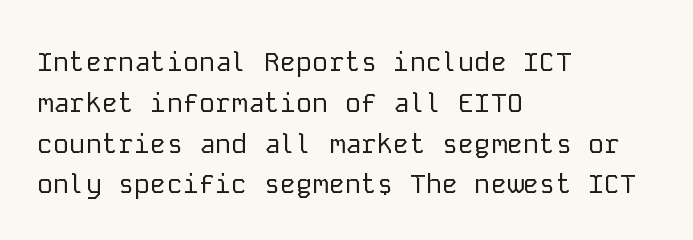
{"italic": "no", "bold": "no", "underline": "no", "align": "left", "line_spacing": "normal", "line_spacing_ratio": 1.51, "letter_spacing": "normal", "letter_spacing_em": 0.0, "glyph_px": 27}
